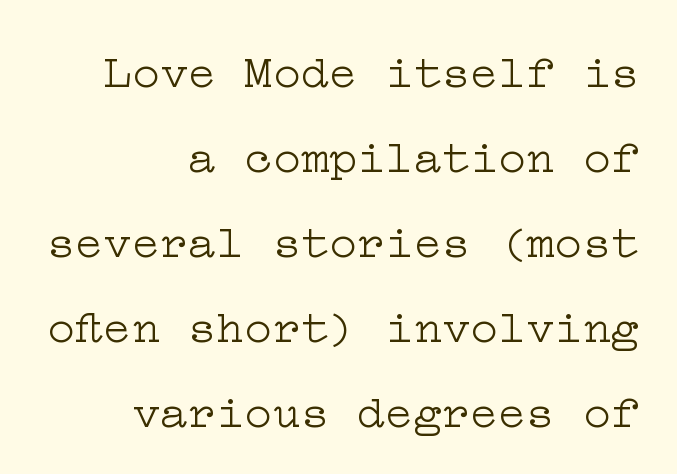
The characters display serif detailing at their extremities. Has an underline been added? It has not. The letters sit at their default tracking, neither squeezed nor spread. Stroke mass is kept to a normal reading level or below. You can tell it's not italic because the verticals are truly vertical.
